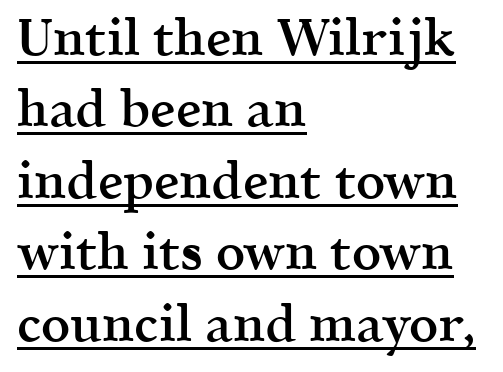
Leading matches the norm, producing a regular column. This rendering uses left alignment, leaving the right contour irregular. Letter spacing: default. The lettering stays uniformly vertical, giving the passage a roman look. This is underlined copy, the kind a proofreader might mark for attention. Little horizontal feet cap the strokes, marking this as serif type.
